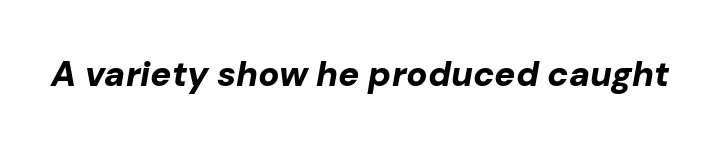
{"italic": "yes", "lean": "right", "slant_degrees": 10, "bold": "yes", "weight": "bold", "width": "normal", "stroke_contrast": "low", "x_height": "medium", "monospaced": "no", "underline": "no", "letter_spacing": "normal", "letter_spacing_em": 0.0, "glyph_px": 35}
